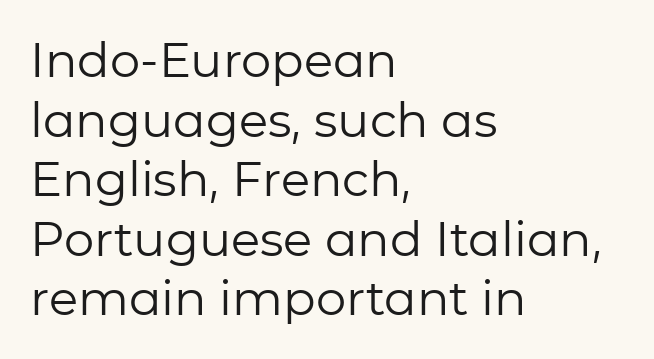
Q: Is the text bold? A: No.
Q: Is the text italic (slanted)? A: No, it is upright.
Q: Is the typeface a serif or a sans-serif typeface? A: Sans-serif.
Q: Is the text underlined? A: No.
Q: How is the paragraph aligned? A: Left-aligned.
Q: Is the spacing between letters normal or unusually wide? A: Normal.
Q: Width (condensed, normal, or wide)? A: Normal.
Q: Stroke contrast? A: Low.
Q: x-height? A: Medium.
Q: Monospaced? A: No.
